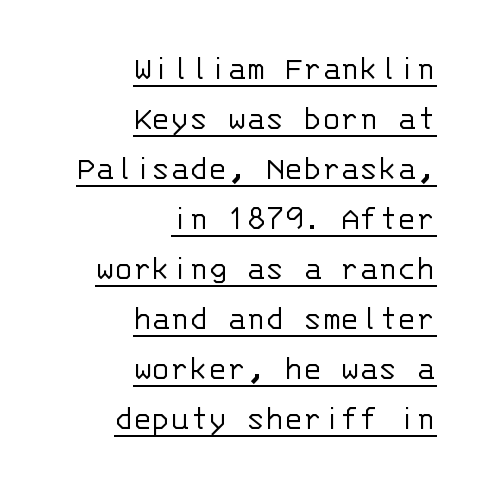
Q: Is the text bold? A: No.
Q: Is the text italic (slanted)? A: No, it is upright.
Q: Is the typeface a serif or a sans-serif typeface? A: Sans-serif.
Q: Is the text underlined? A: Yes.
Q: How is the paragraph aligned? A: Right-aligned.
Q: Is the spacing between letters normal or unusually wide? A: Normal.
Q: Is the spacing between lines tight, normal or loose? A: Normal.
Q: Width (condensed, normal, or wide)? A: Normal.
Q: Stroke contrast? A: Low.
Q: x-height? A: Large.
Q: Monospaced? A: Yes.
